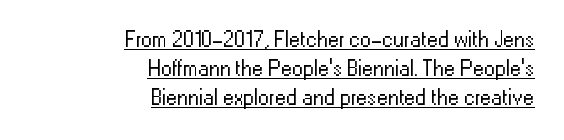
The image shows 22 px text type, upright; set right-aligned, normal line spacing (1.32x), normal letter spacing, underlined.
